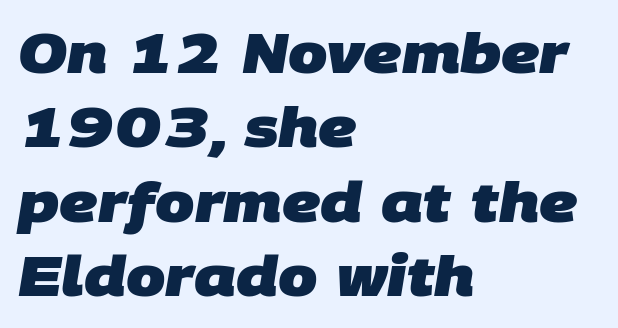
The rendering uses a moderate line-height, typical for paragraphs. Each line starts at the same left margin while the right side varies. Nobody drew a line under any word here. Heft: maximum for text — a bold. These lines keep a tight, regular rhythm from letter to letter. Note the varied advance widths — an 'i' is clearly narrower than an 'm'.
